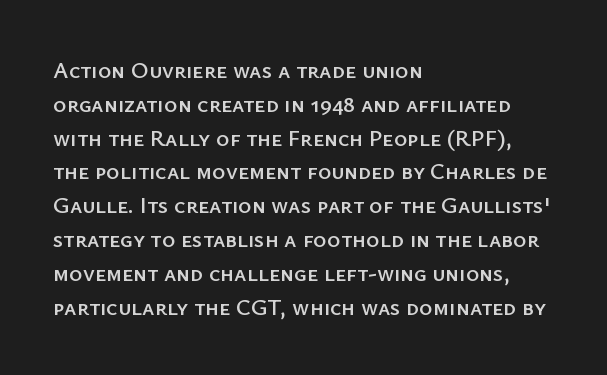
The image shows 23 px text type, upright; set left-aligned, normal line spacing (1.47x), normal letter spacing, not underlined.
